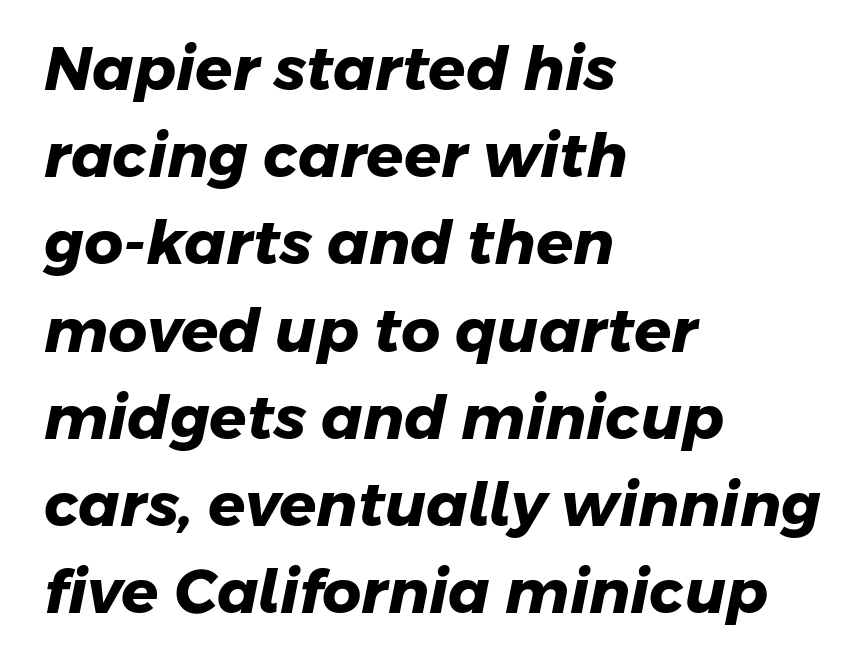
{"serif": "no", "bold": "yes", "weight": "heavy", "width": "normal", "stroke_contrast": "low", "x_height": "medium", "monospaced": "no", "underline": "no", "align": "left", "line_spacing": "normal", "line_spacing_ratio": 1.43, "letter_spacing": "normal", "letter_spacing_em": 0.0, "glyph_px": 61}
